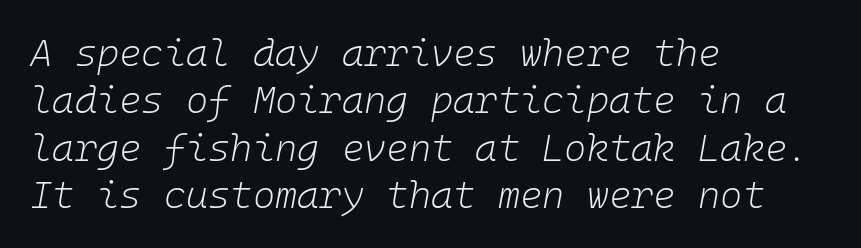
Q: Is the text bold? A: No.
Q: Is the text italic (slanted)? A: Yes, it leans right by about 10 degrees.
Q: Is the text underlined? A: No.
Q: How is the paragraph aligned? A: Left-aligned.
Q: Is the spacing between letters normal or unusually wide? A: Normal.
Q: Is the spacing between lines tight, normal or loose? A: Normal.
Q: Width (condensed, normal, or wide)? A: Normal.
Q: Stroke contrast? A: Low.
Q: x-height? A: Medium.
Q: Monospaced? A: Yes.
